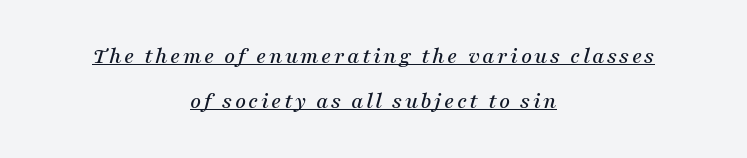
Does the lettering tilt? It does — this is italic. A rule runs beneath these lines of type. Compared with a flush-left layout, this one balances lines on the center instead.
